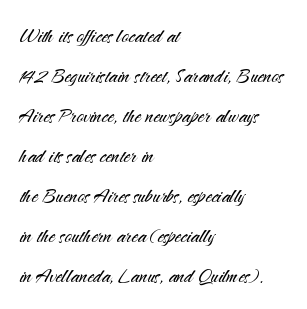
Q: Is the text bold? A: No.
Q: Is the text italic (slanted)? A: Yes.
Q: Is the text underlined? A: No.
Q: How is the paragraph aligned? A: Left-aligned.
Q: Is the spacing between letters normal or unusually wide? A: Normal.
Q: Is the spacing between lines tight, normal or loose? A: Normal.
